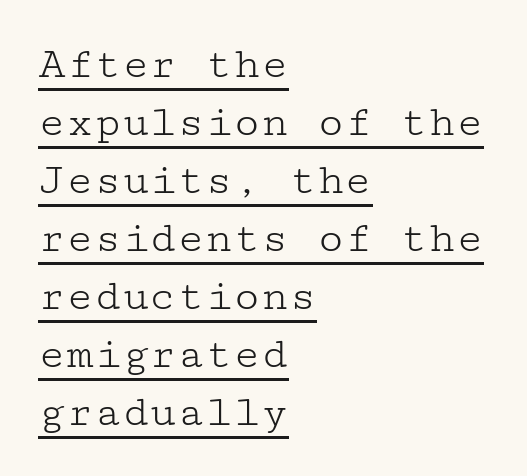
{"serif": "yes", "italic": "no", "bold": "no", "weight": "light", "width": "wide", "stroke_contrast": "low", "x_height": "medium", "underline": "yes", "align": "left", "line_spacing": "normal", "line_spacing_ratio": 1.26, "letter_spacing": "normal", "letter_spacing_em": 0.0, "glyph_px": 46}
